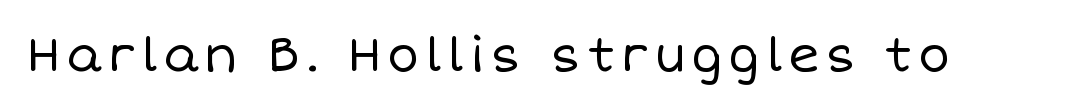
{"italic": "no", "bold": "no", "weight": "regular", "width": "normal", "stroke_contrast": "low", "x_height": "large", "monospaced": "no", "underline": "no", "glyph_px": 48}
